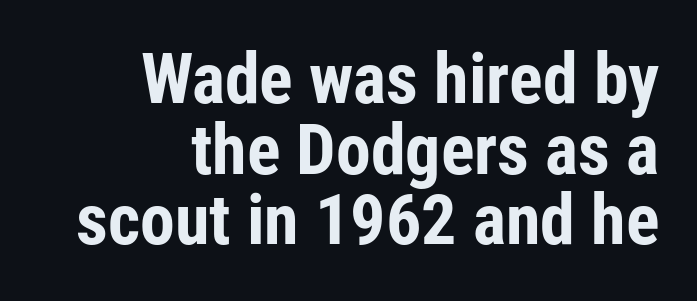
The image shows 70 px bold, condensed sans-serif type, upright; set right-aligned, tight line spacing (1.01x), normal letter spacing, not underlined; low stroke contrast and a medium x-height.
